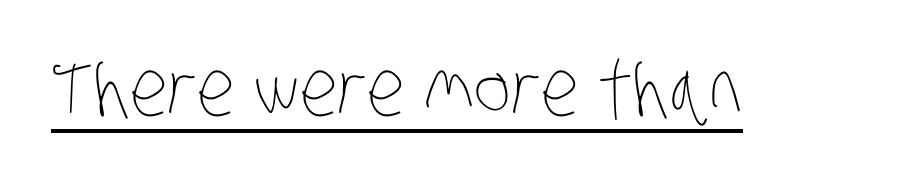
{"bold": "no", "weight": "thin", "width": "condensed", "stroke_contrast": "low", "x_height": "large", "monospaced": "no", "underline": "yes", "letter_spacing": "normal", "letter_spacing_em": 0.0, "glyph_px": 78}
